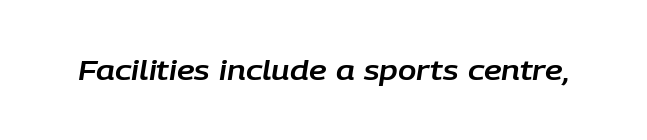
Glance below the letters and you will spot only blank space. Spacing between characters is what you'd get straight out of the box. Would a proofreader flag this as italicized? Yes.
